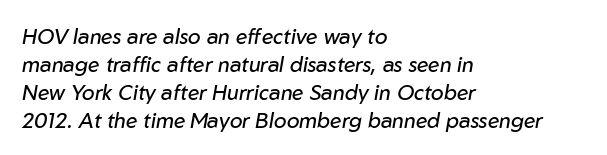
Q: Is the text bold? A: No.
Q: Is the text italic (slanted)? A: Yes, it leans right by about 10 degrees.
Q: Is the text underlined? A: No.
Q: How is the paragraph aligned? A: Left-aligned.
Q: Is the spacing between letters normal or unusually wide? A: Normal.
Q: Is the spacing between lines tight, normal or loose? A: Normal.
